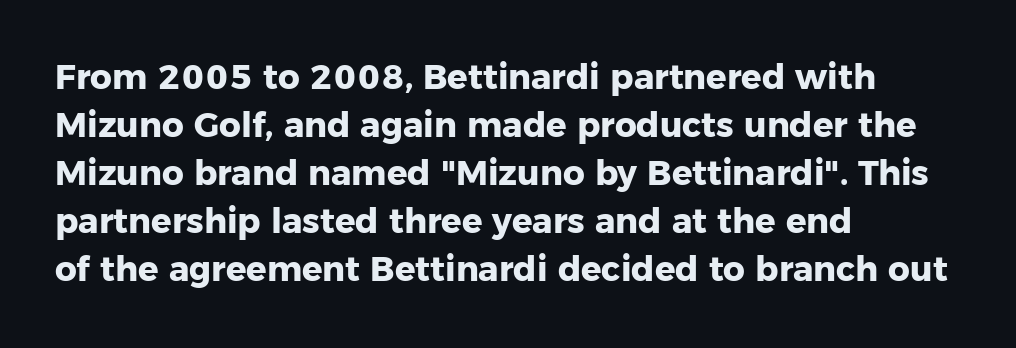
{"serif": "no", "italic": "no", "bold": "yes", "weight": "heavy", "width": "normal", "stroke_contrast": "low", "x_height": "medium", "monospaced": "no", "underline": "no", "align": "left", "line_spacing": "normal", "line_spacing_ratio": 1.41, "letter_spacing": "normal", "letter_spacing_em": 0.0, "glyph_px": 34}
